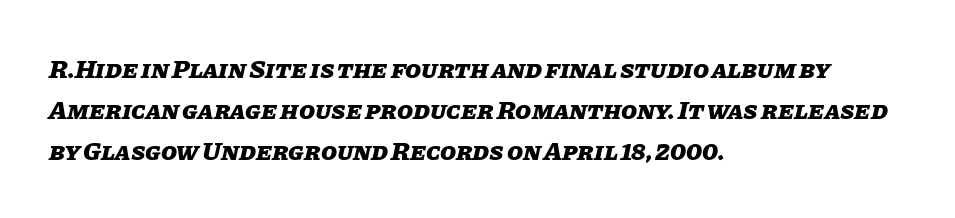
Q: Is the text bold? A: Yes.
Q: Is the text italic (slanted)? A: Yes, it leans right by about 11 degrees.
Q: Is the text underlined? A: No.
Q: How is the paragraph aligned? A: Left-aligned.
Q: Is the spacing between letters normal or unusually wide? A: Normal.
Q: Is the spacing between lines tight, normal or loose? A: Normal.
